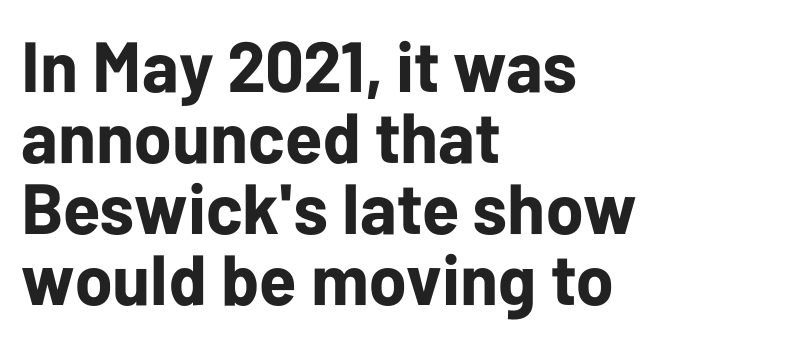
Q: Is the text bold? A: Yes.
Q: Is the text italic (slanted)? A: No, it is upright.
Q: Is the typeface a serif or a sans-serif typeface? A: Sans-serif.
Q: Is the text underlined? A: No.
Q: How is the paragraph aligned? A: Left-aligned.
Q: Is the spacing between letters normal or unusually wide? A: Normal.
Q: Is the spacing between lines tight, normal or loose? A: Tight.
Q: Width (condensed, normal, or wide)? A: Normal.
Q: Stroke contrast? A: Low.
Q: x-height? A: Medium.
Q: Monospaced? A: No.
